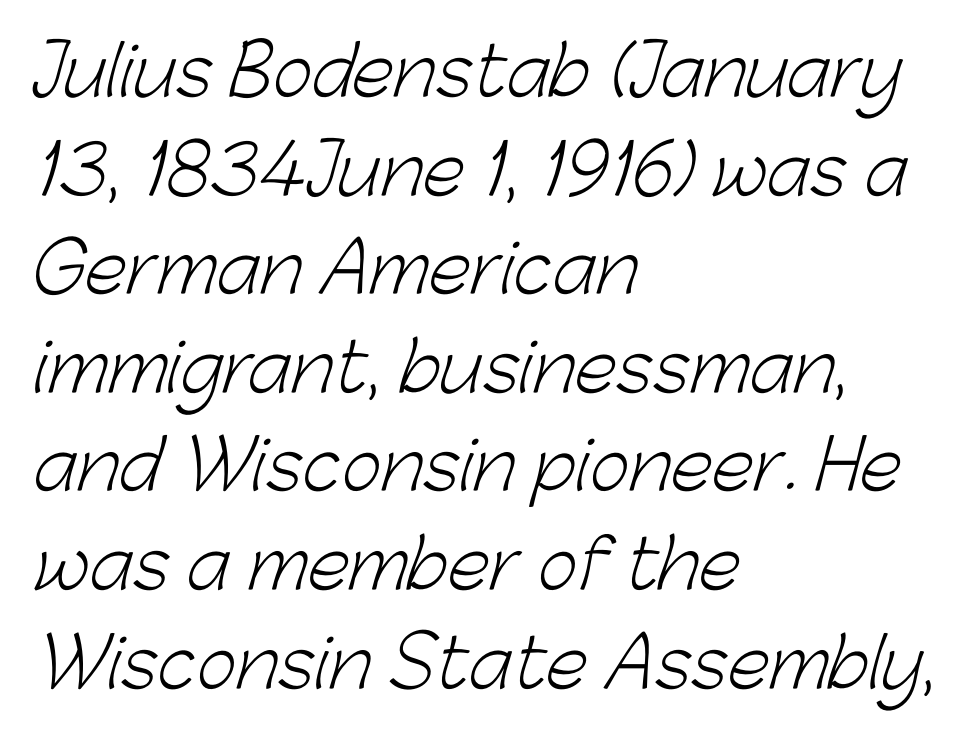
Q: Is the text bold? A: No.
Q: Is the typeface a serif or a sans-serif typeface? A: Sans-serif.
Q: Is the text underlined? A: No.
Q: How is the paragraph aligned? A: Left-aligned.
Q: Is the spacing between letters normal or unusually wide? A: Normal.
Q: Is the spacing between lines tight, normal or loose? A: Normal.
Q: Width (condensed, normal, or wide)? A: Normal.
Q: Stroke contrast? A: Low.
Q: x-height? A: Medium.
Q: Monospaced? A: No.
